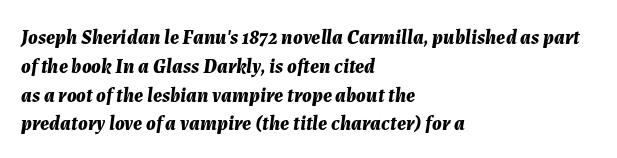
The strip under each line holds only bare page. This is heavy type, rendered in bold. The rag falls on the right side of this text block. Leading matches the norm, producing a regular column. This rendering leaves character spacing at its baseline value.
